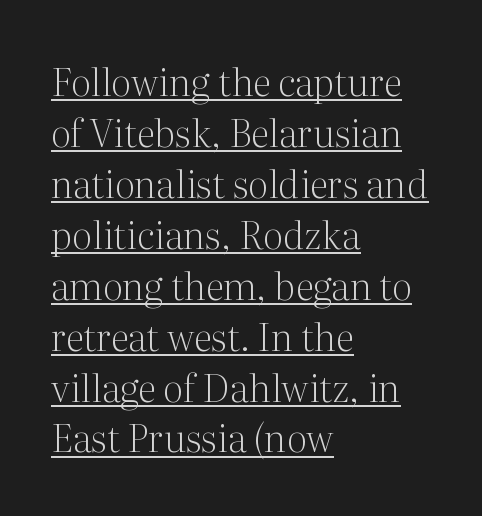
Q: Is the text bold? A: No.
Q: Is the text italic (slanted)? A: No, it is upright.
Q: Is the typeface a serif or a sans-serif typeface? A: Serif.
Q: Is the text underlined? A: Yes.
Q: How is the paragraph aligned? A: Left-aligned.
Q: Is the spacing between letters normal or unusually wide? A: Normal.
Q: Is the spacing between lines tight, normal or loose? A: Normal.
Q: Width (condensed, normal, or wide)? A: Normal.
Q: Stroke contrast? A: Medium.
Q: x-height? A: Medium.
Q: Monospaced? A: No.
